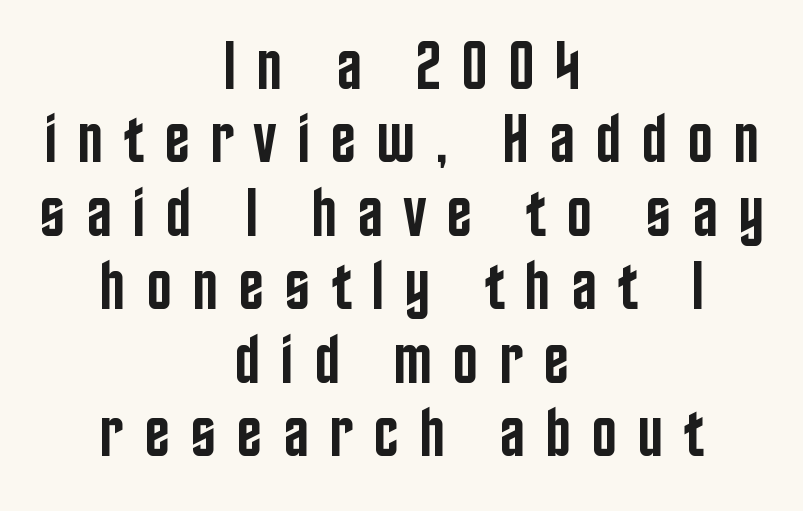
{"serif": "no", "italic": "no", "bold": "semi", "weight": "semibold", "width": "condensed", "stroke_contrast": "low", "x_height": "large", "monospaced": "no", "underline": "no", "align": "center", "line_spacing": "tight", "line_spacing_ratio": 1.08, "letter_spacing": "wide", "letter_spacing_em": 0.3, "glyph_px": 68}
